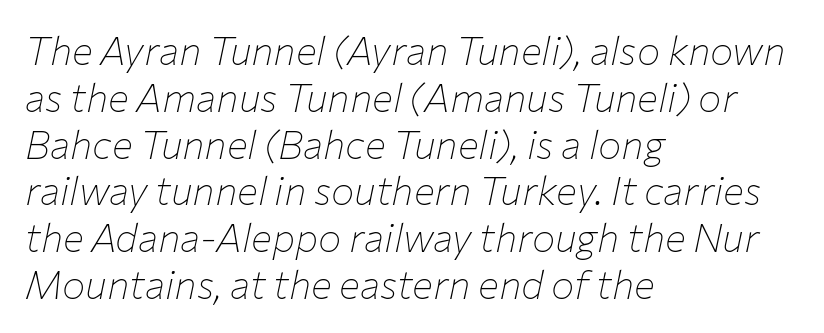
Plain, unruled lines of type. Short note: letters normally spaced. No chunkiness to these letters — they're not bold. The rendering uses natural spacing where letterforms have individual widths. In terms of posture, this sample is oblique. Each line starts at the same left margin while the right side varies.
